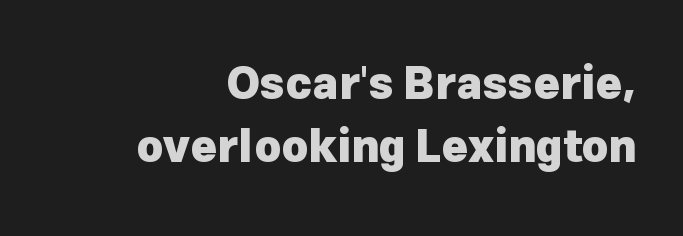
{"serif": "no", "italic": "no", "bold": "yes", "weight": "heavy", "width": "normal", "stroke_contrast": "low", "x_height": "medium", "monospaced": "no", "underline": "no", "align": "right", "line_spacing": "normal", "line_spacing_ratio": 1.41, "letter_spacing": "normal", "letter_spacing_em": 0.0, "glyph_px": 45}
